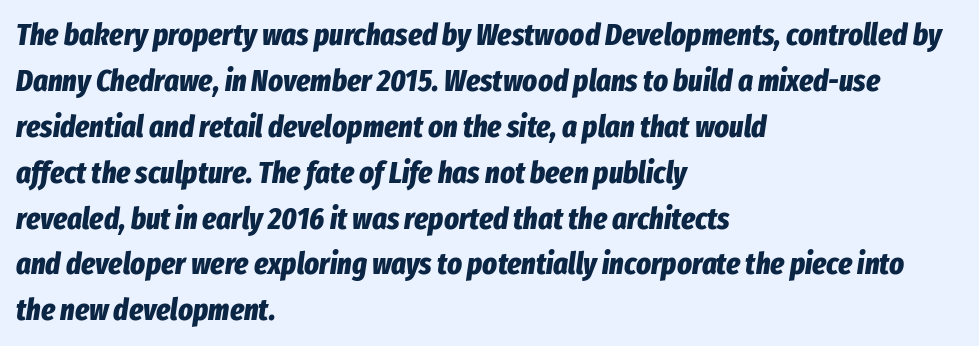
The leading is moderate, giving the passage an even texture. Notice how the stems are inclined rather than vertical — that's the hallmark of italics. Descenders hang freely into open space. What stands out about the letter spacing? Nothing — it is the standard amount. Each letter keeps its own natural width here, so spacing adapts to shape. Caption: multi-line text, flush left, ragged right.
